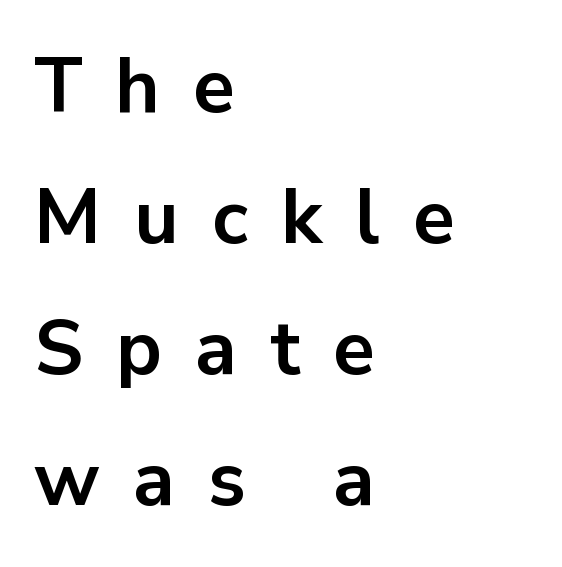
{"serif": "no", "italic": "no", "bold": "yes", "weight": "bold", "width": "normal", "stroke_contrast": "low", "x_height": "medium", "monospaced": "no", "underline": "no", "align": "left", "line_spacing": "normal", "line_spacing_ratio": 1.7, "letter_spacing": "wide", "letter_spacing_em": 0.43, "glyph_px": 77}
